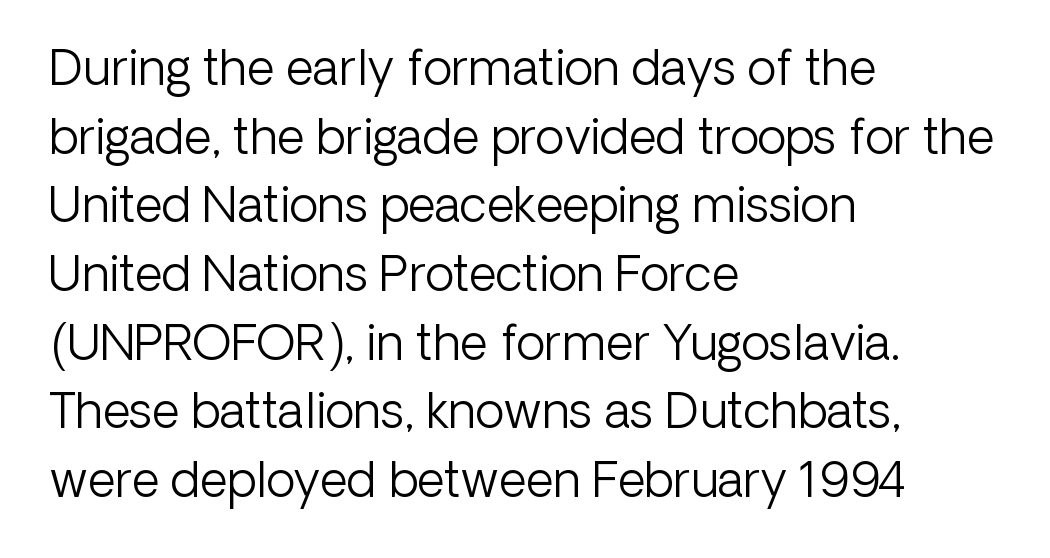
Q: Is the text bold? A: No.
Q: Is the text italic (slanted)? A: No, it is upright.
Q: Is the typeface a serif or a sans-serif typeface? A: Sans-serif.
Q: Is the text underlined? A: No.
Q: How is the paragraph aligned? A: Left-aligned.
Q: Is the spacing between letters normal or unusually wide? A: Normal.
Q: Is the spacing between lines tight, normal or loose? A: Normal.
Q: Width (condensed, normal, or wide)? A: Normal.
Q: Stroke contrast? A: Low.
Q: x-height? A: Medium.
Q: Monospaced? A: No.
